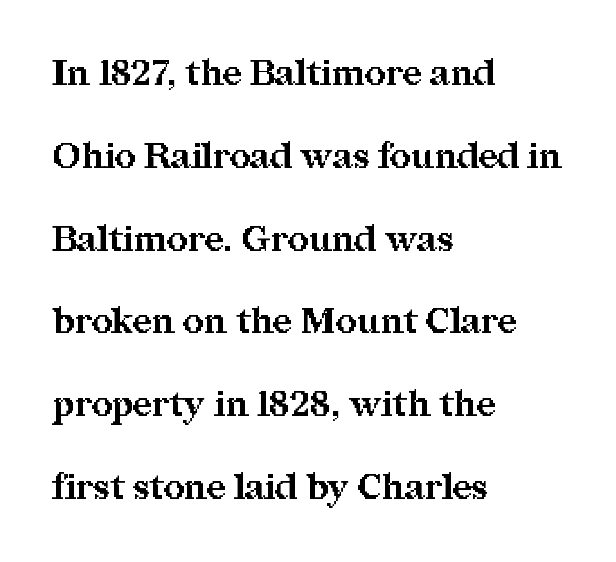
{"serif": "yes", "italic": "no", "bold": "yes", "weight": "bold", "width": "normal", "stroke_contrast": "medium", "x_height": "medium", "monospaced": "no", "underline": "no", "align": "left", "line_spacing": "loose", "line_spacing_ratio": 2.3, "letter_spacing": "normal", "letter_spacing_em": 0.0, "glyph_px": 36}
